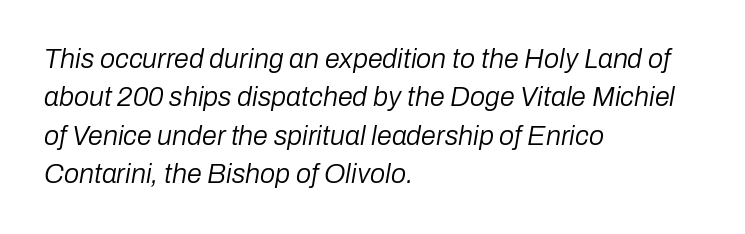
Q: Is the text bold? A: No.
Q: Is the text italic (slanted)? A: Yes, it leans right by about 10 degrees.
Q: Is the text underlined? A: No.
Q: How is the paragraph aligned? A: Left-aligned.
Q: Is the spacing between letters normal or unusually wide? A: Normal.
Q: Is the spacing between lines tight, normal or loose? A: Normal.
